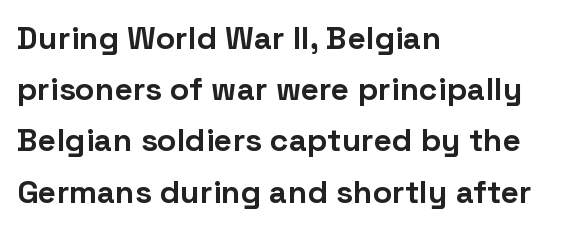
{"serif": "no", "italic": "no", "bold": "yes", "weight": "bold", "width": "normal", "stroke_contrast": "low", "x_height": "medium", "monospaced": "no", "underline": "no", "align": "left", "line_spacing": "normal", "line_spacing_ratio": 1.6, "letter_spacing": "normal", "letter_spacing_em": 0.0, "glyph_px": 32}
